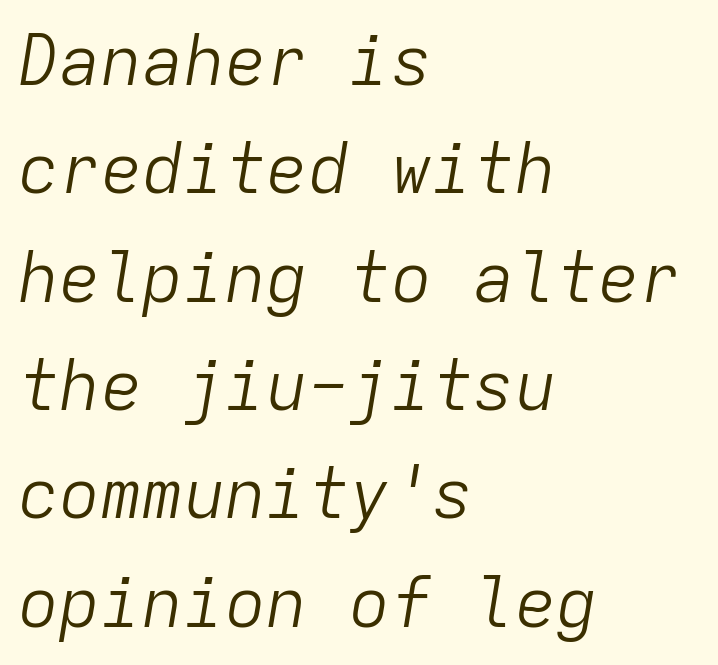
The weight tops out at a normal text grade. The rag falls on the right side of this text block. Rows of type keep a routine distance in the vertical direction. Is this a fixed-width face? Yes — each glyph sits in an identical cell. Descenders hang freely into open space. Students, note that the glyphs here touch the page at normal intervals.
